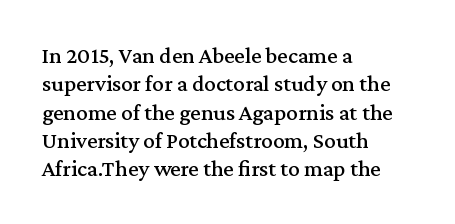
Q: Is the text italic (slanted)? A: No, it is upright.
Q: Is the text underlined? A: No.
Q: How is the paragraph aligned? A: Left-aligned.
Q: Is the spacing between letters normal or unusually wide? A: Normal.
